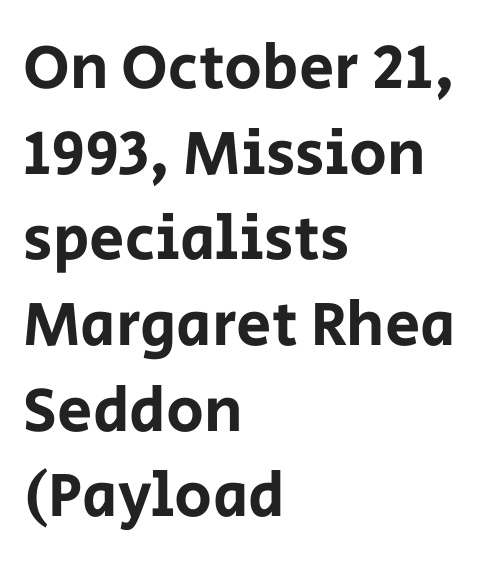
Rule under the text: the space is simply empty. This sample is left-justified, so line endings fall wherever the words run out. Think of a printed novel: that variable character pitch is what you see here. The horizontal fit of the characters is conventional and even.
